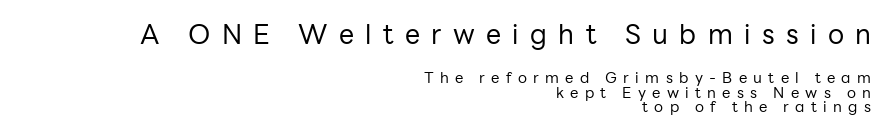
Think standard paragraph weight, or any step lighter than that. Ordinary non-slanted type is in use. Character size in the leading block exceeds that of the trailing block. The space directly below the letters is spotless.
